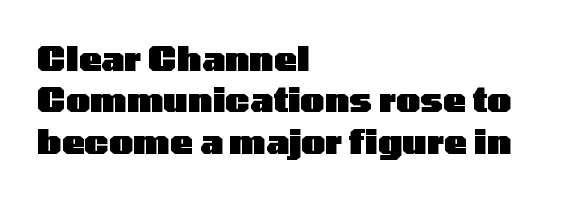
Q: Is the text bold? A: Yes.
Q: Is the text italic (slanted)? A: No, it is upright.
Q: Is the typeface a serif or a sans-serif typeface? A: Sans-serif.
Q: Is the text underlined? A: No.
Q: How is the paragraph aligned? A: Left-aligned.
Q: Is the spacing between letters normal or unusually wide? A: Normal.
Q: Width (condensed, normal, or wide)? A: Wide.
Q: Stroke contrast? A: Low.
Q: x-height? A: Medium.
Q: Monospaced? A: No.
